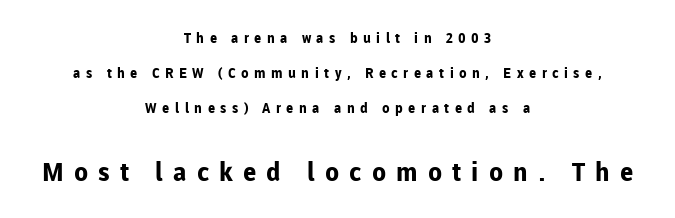
The image shows 26 px bold type, upright; set centered, loose line spacing (2.49x), unusually wide letter spacing (+0.39 em), not underlined; the second (bottom) block is 1.86x larger.
